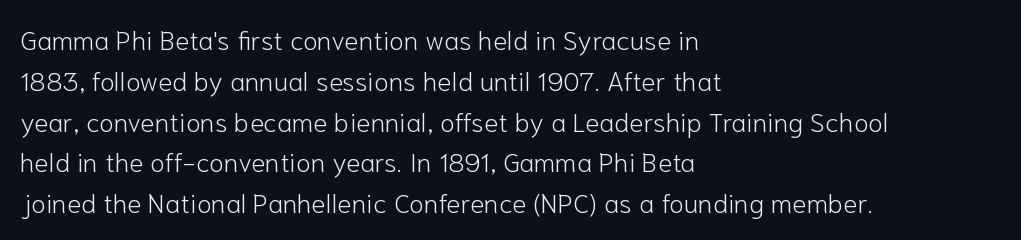
The passage shown stacks its lines at a standard gap. Plain, unruled lines of type. Summary of weight: not heavy and not bold. The rendering keeps characters at their native spacing. Notice how the stems are strictly vertical — no italics here.
